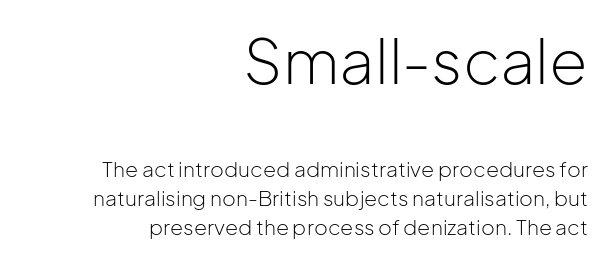
The image shows 62 px light sans-serif type, upright; set right-aligned, normal line spacing (1.39x), normal letter spacing, not underlined; the first (top) block is 2.95x larger; low stroke contrast and a medium x-height.
